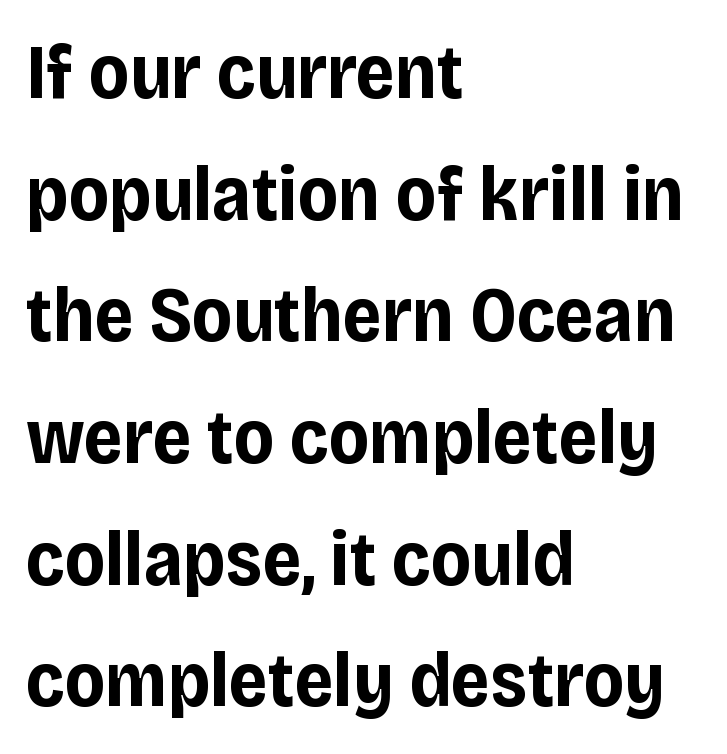
{"serif": "no", "italic": "no", "bold": "yes", "weight": "bold", "width": "normal", "stroke_contrast": "low", "x_height": "large", "monospaced": "no", "underline": "no", "align": "left", "line_spacing": "normal", "line_spacing_ratio": 1.58, "letter_spacing": "normal", "letter_spacing_em": 0.0, "glyph_px": 77}
